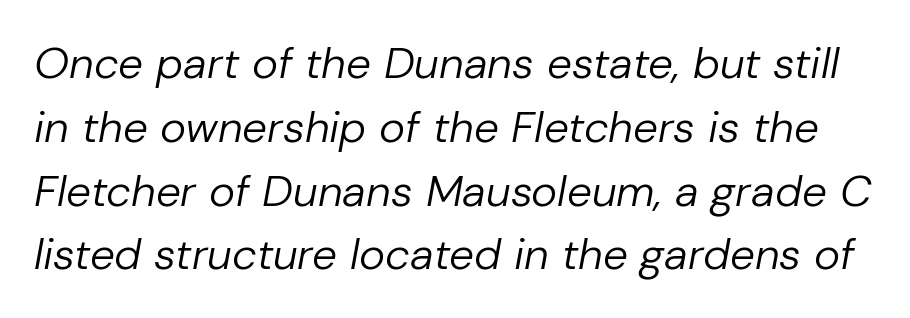
The image shows 44 px regular-weight type, italic (leaning right); set normal line spacing (1.45x), normal letter spacing, not underlined; low stroke contrast and a medium x-height.
